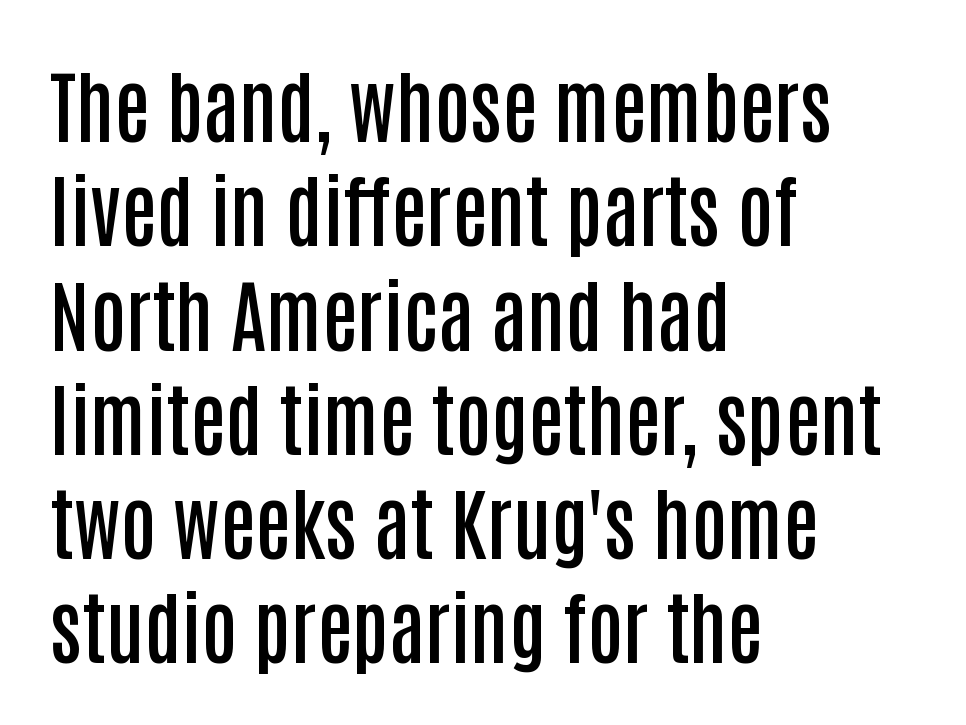
{"serif": "no", "italic": "no", "bold": "semi", "weight": "semibold", "width": "condensed", "stroke_contrast": "low", "x_height": "large", "monospaced": "no", "underline": "no", "align": "left", "line_spacing": "normal", "line_spacing_ratio": 1.32, "letter_spacing": "normal", "letter_spacing_em": 0.0, "glyph_px": 79}
